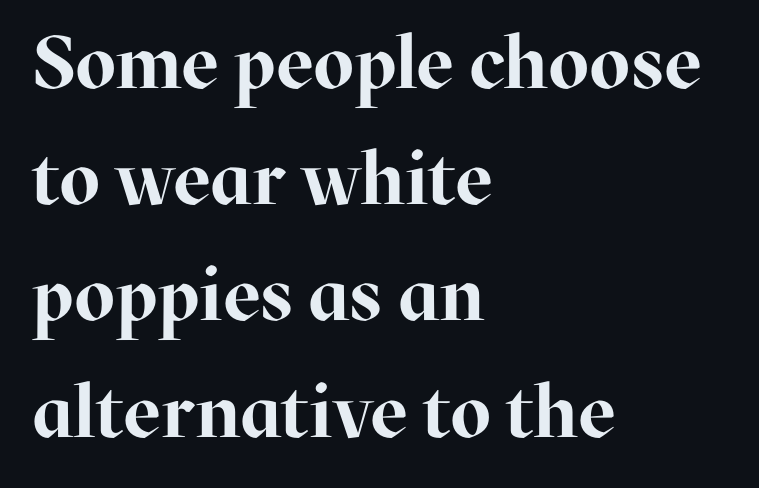
How are the letters spaced? Ordinarily, with no added tracking. Anything drawn beneath the words? Only blank space. This sample uses a serif face. The face used here is proportionally spaced, like ordinary book or web type.
